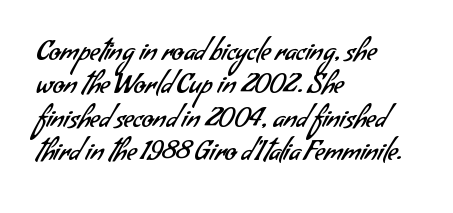
Leftover space on each line is placed entirely after the last word. Descender tails drop into unmarked territory. Standard letterfit; no display-style spreading of the glyphs. The font sits on the lighter half of the weight spectrum, regular included.
